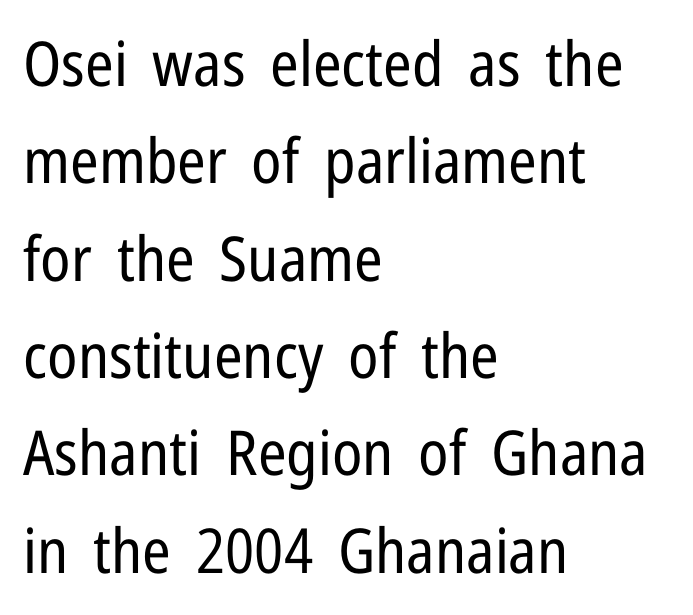
Q: Is the text bold? A: No.
Q: Is the text italic (slanted)? A: No, it is upright.
Q: Is the typeface a serif or a sans-serif typeface? A: Sans-serif.
Q: Is the text underlined? A: No.
Q: How is the paragraph aligned? A: Left-aligned.
Q: Is the spacing between letters normal or unusually wide? A: Normal.
Q: Is the spacing between lines tight, normal or loose? A: Normal.
Q: Width (condensed, normal, or wide)? A: Condensed.
Q: Stroke contrast? A: Low.
Q: x-height? A: Medium.
Q: Monospaced? A: No.
